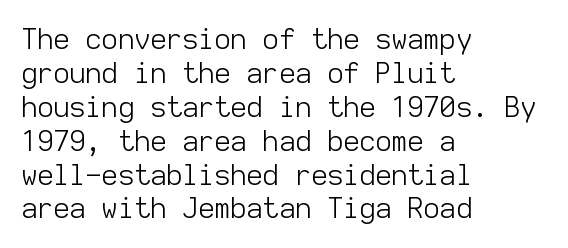
Q: Is the text bold? A: No.
Q: Is the text italic (slanted)? A: No, it is upright.
Q: Is the typeface a serif or a sans-serif typeface? A: Sans-serif.
Q: Is the text underlined? A: No.
Q: How is the paragraph aligned? A: Left-aligned.
Q: Is the spacing between letters normal or unusually wide? A: Normal.
Q: Width (condensed, normal, or wide)? A: Normal.
Q: Stroke contrast? A: Low.
Q: x-height? A: Medium.
Q: Monospaced? A: Yes.
